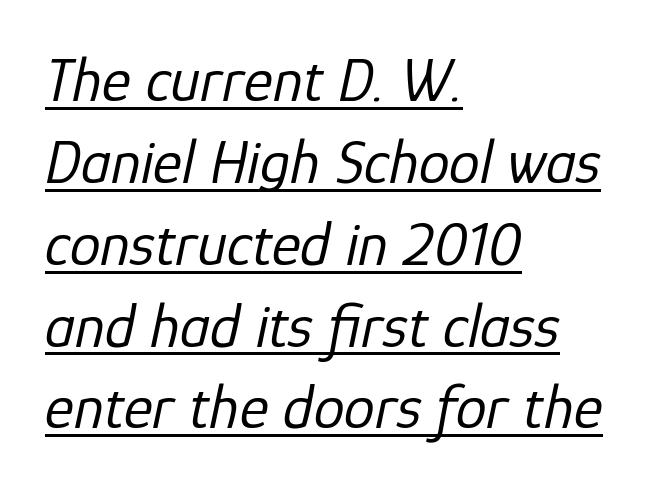
Q: Is the text bold? A: No.
Q: Is the text italic (slanted)? A: Yes, it leans right by about 12 degrees.
Q: Is the text underlined? A: Yes.
Q: How is the paragraph aligned? A: Left-aligned.
Q: Is the spacing between letters normal or unusually wide? A: Normal.
Q: Is the spacing between lines tight, normal or loose? A: Normal.
Q: Width (condensed, normal, or wide)? A: Normal.
Q: Stroke contrast? A: Low.
Q: x-height? A: Medium.
Q: Monospaced? A: No.
